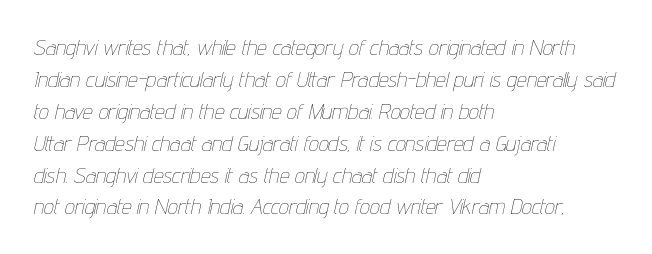
{"italic": "yes", "lean": "right", "slant_degrees": 12, "bold": "no", "underline": "no", "align": "left", "line_spacing": "normal", "line_spacing_ratio": 1.45, "letter_spacing": "normal", "letter_spacing_em": 0.0, "glyph_px": 22}
